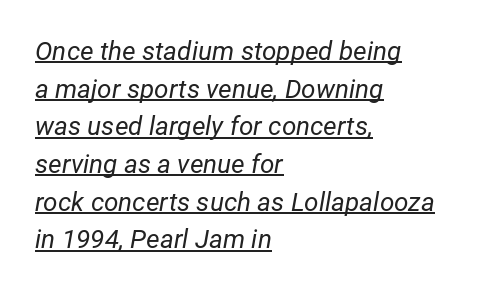
You can tell it's italic because the verticals aren't actually vertical. The typesetter chose a ragged-right arrangement here. Heft: none added — not bold. Looks like someone drew a line under every word here.
